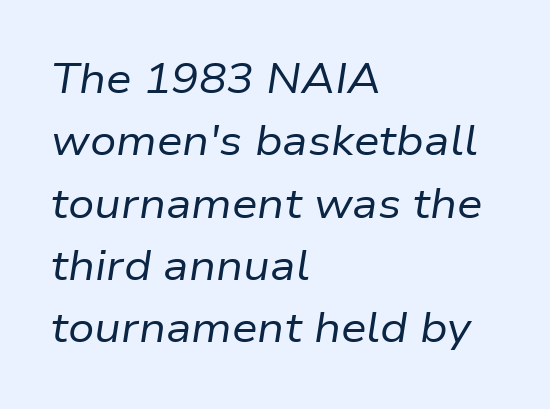
{"italic": "yes", "lean": "right", "slant_degrees": 9, "bold": "no", "weight": "regular", "width": "normal", "stroke_contrast": "low", "x_height": "medium", "monospaced": "no", "underline": "no", "align": "left", "line_spacing": "normal", "line_spacing_ratio": 1.52, "letter_spacing": "normal", "letter_spacing_em": 0.0, "glyph_px": 41}
